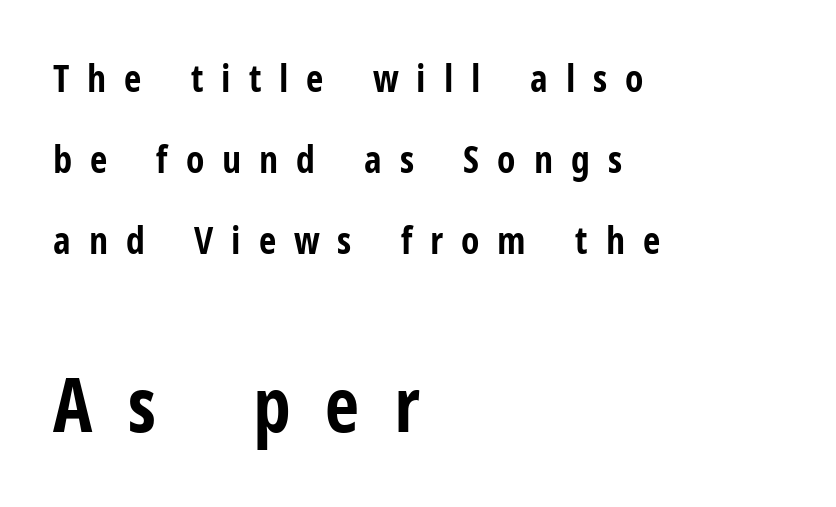
Q: Is the text bold? A: Yes.
Q: Is the text italic (slanted)? A: No, it is upright.
Q: Is the typeface a serif or a sans-serif typeface? A: Sans-serif.
Q: Is the text underlined? A: No.
Q: How is the paragraph aligned? A: Left-aligned.
Q: Is the spacing between letters normal or unusually wide? A: Unusually wide.
Q: Is the spacing between lines tight, normal or loose? A: Loose.
Q: Which block of text is set in a larger size, the first (top) or the second (bottom)? A: The second (bottom) one.
Q: Width (condensed, normal, or wide)? A: Condensed.
Q: Stroke contrast? A: Low.
Q: x-height? A: Medium.
Q: Monospaced? A: No.
